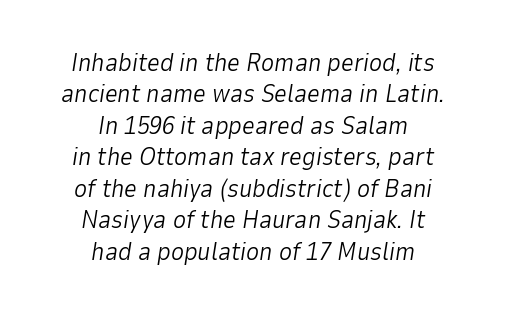
These lines were composed using italics. Reading down the block, each line starts at a different indent, mirrored at its end. The line texture is even and compact thanks to regular tracking. The rendering uses a moderate line-height, typical for paragraphs. Only glyphs here, with clear space below each row. No chunkiness to these letters — they're not bold.
